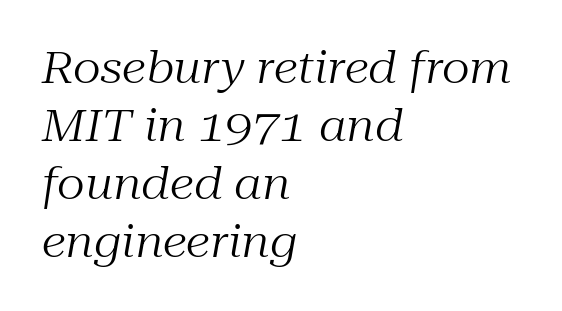
Q: Is the text bold? A: No.
Q: Is the text italic (slanted)? A: Yes, it leans right by about 10 degrees.
Q: Is the typeface a serif or a sans-serif typeface? A: Serif.
Q: Is the text underlined? A: No.
Q: How is the paragraph aligned? A: Left-aligned.
Q: Is the spacing between letters normal or unusually wide? A: Normal.
Q: Is the spacing between lines tight, normal or loose? A: Normal.
Q: Width (condensed, normal, or wide)? A: Normal.
Q: Stroke contrast? A: Medium.
Q: x-height? A: Medium.
Q: Monospaced? A: No.
